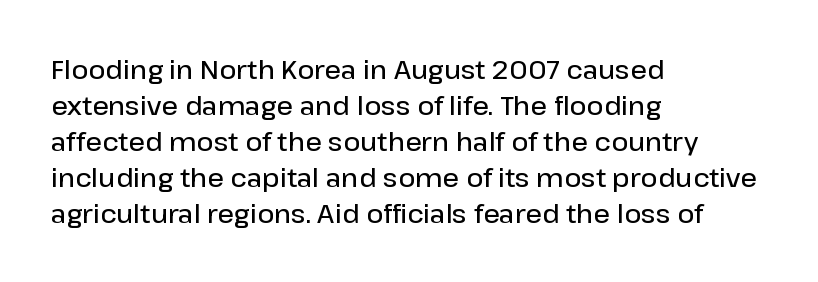
The image shows 26 px text type, upright; set left-aligned, normal line spacing (1.38x), normal letter spacing, not underlined.
